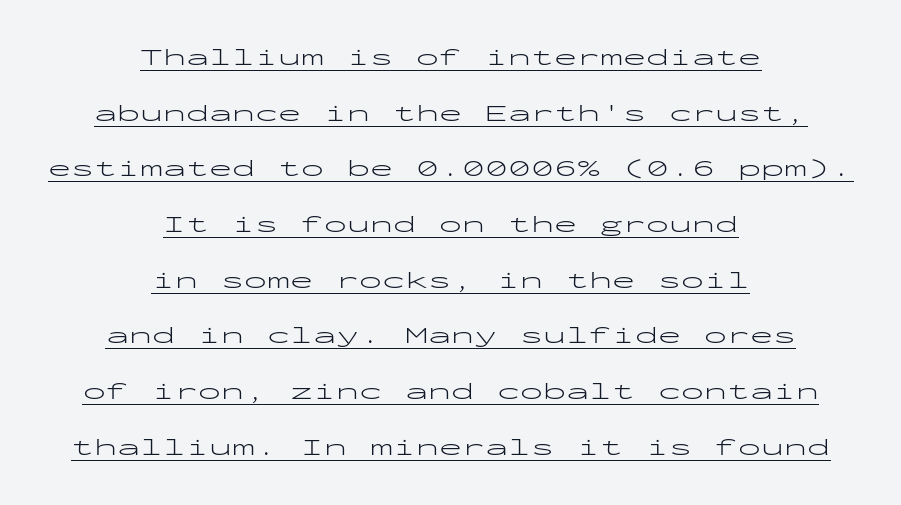
The image shows 23 px text type, upright; set centered, loose line spacing (2.42x), normal letter spacing, underlined.
